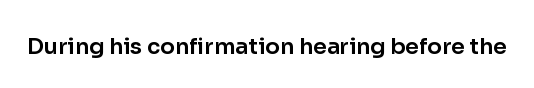
The image shows 22 px text type, upright; set normal letter spacing, not underlined.
